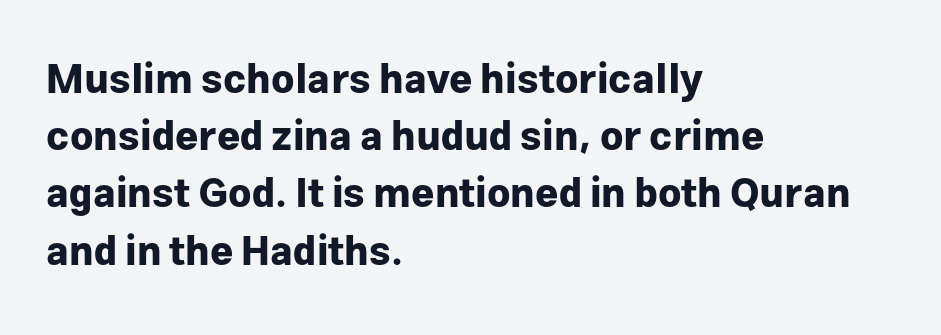
{"serif": "no", "italic": "no", "bold": "yes", "weight": "bold", "width": "normal", "stroke_contrast": "low", "x_height": "medium", "monospaced": "no", "underline": "no", "align": "left", "line_spacing": "normal", "line_spacing_ratio": 1.43, "letter_spacing": "normal", "letter_spacing_em": 0.0, "glyph_px": 40}
